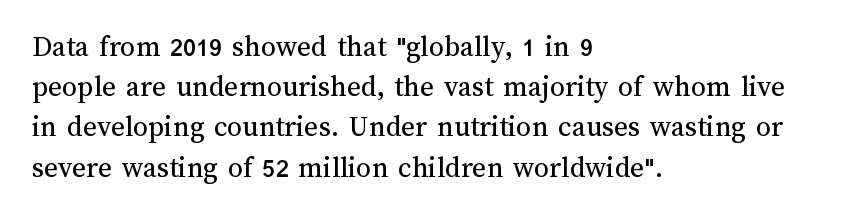
The image shows 30 px regular-weight type, upright; set left-aligned, normal line spacing (1.34x), normal letter spacing, not underlined; medium stroke contrast and a medium x-height.
